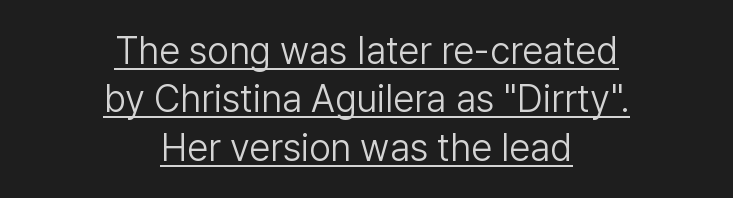
Q: Is the text bold? A: No.
Q: Is the text italic (slanted)? A: No, it is upright.
Q: Is the typeface a serif or a sans-serif typeface? A: Sans-serif.
Q: Is the text underlined? A: Yes.
Q: How is the paragraph aligned? A: Centered.
Q: Is the spacing between letters normal or unusually wide? A: Normal.
Q: Is the spacing between lines tight, normal or loose? A: Normal.
Q: Width (condensed, normal, or wide)? A: Normal.
Q: Stroke contrast? A: Low.
Q: x-height? A: Medium.
Q: Monospaced? A: No.
